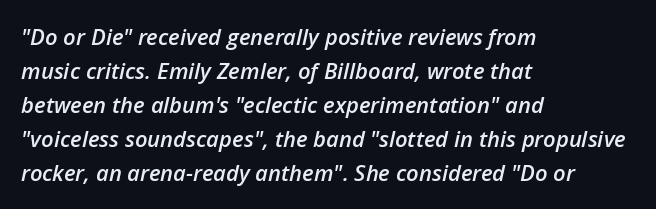
Q: Is the text bold? A: Semi-bold.
Q: Is the text italic (slanted)? A: Yes, it leans right by about 12 degrees.
Q: Is the text underlined? A: No.
Q: How is the paragraph aligned? A: Left-aligned.
Q: Is the spacing between letters normal or unusually wide? A: Normal.
Q: Is the spacing between lines tight, normal or loose? A: Normal.
